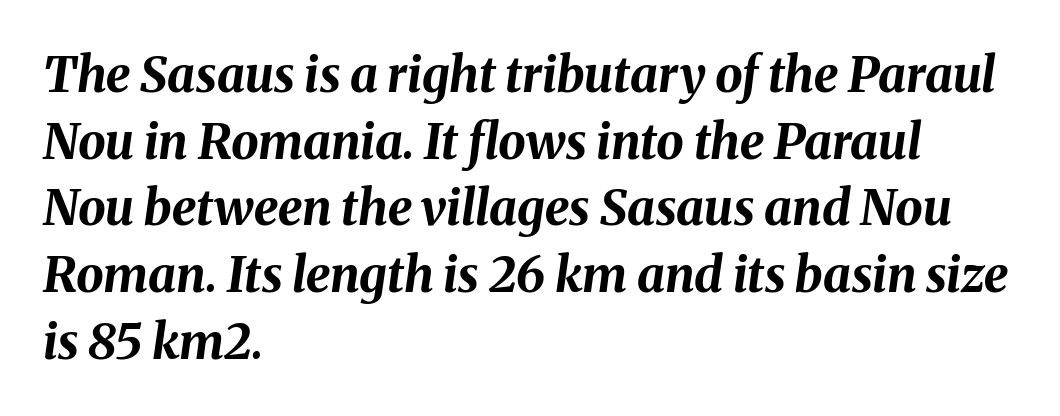
Q: Is the text bold? A: Yes.
Q: Is the text italic (slanted)? A: Yes, it leans right by about 8 degrees.
Q: Is the text underlined? A: No.
Q: How is the paragraph aligned? A: Left-aligned.
Q: Is the spacing between letters normal or unusually wide? A: Normal.
Q: Is the spacing between lines tight, normal or loose? A: Normal.
Q: Width (condensed, normal, or wide)? A: Normal.
Q: Stroke contrast? A: Medium.
Q: x-height? A: Medium.
Q: Monospaced? A: No.
